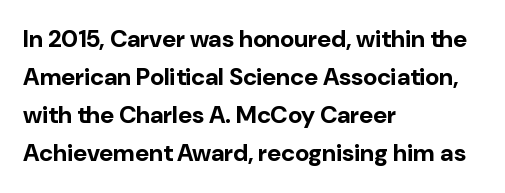
The image shows 24 px bold type, upright; set left-aligned, normal line spacing (1.59x), normal letter spacing, not underlined.
